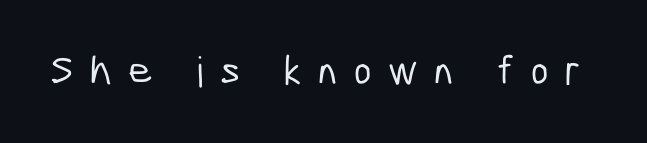
Q: Is the typeface a serif or a sans-serif typeface? A: Sans-serif.
Q: Is the text underlined? A: No.
Q: Is the spacing between letters normal or unusually wide? A: Unusually wide.
Q: Width (condensed, normal, or wide)? A: Condensed.
Q: Stroke contrast? A: Low.
Q: x-height? A: Medium.
Q: Monospaced? A: No.
